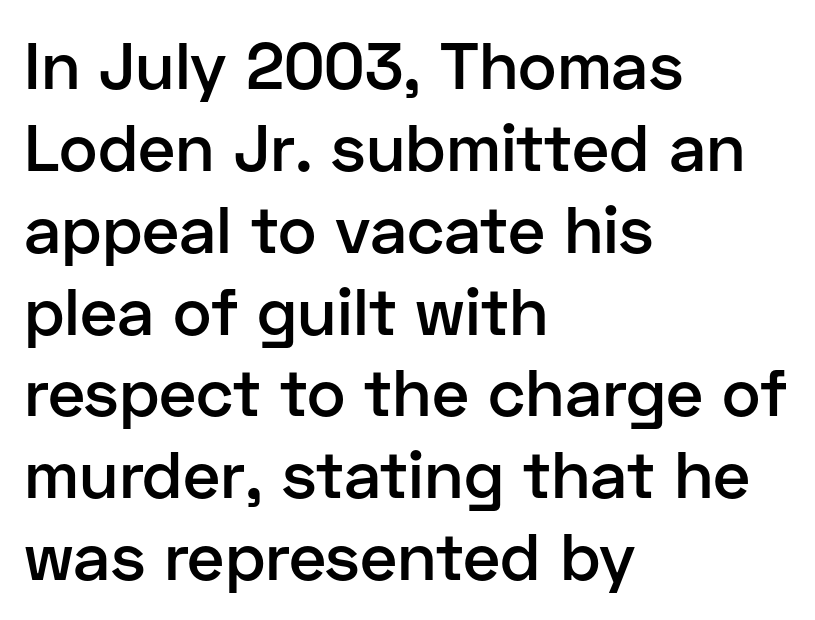
You could not count columns in this text — the font is proportionally spaced. This is roman type, the default non-slanted kind. The setting favours the left margin, as ordinary paragraphs usually do. In terms of letterspacing, this is plain default setting. Type without underlining.
